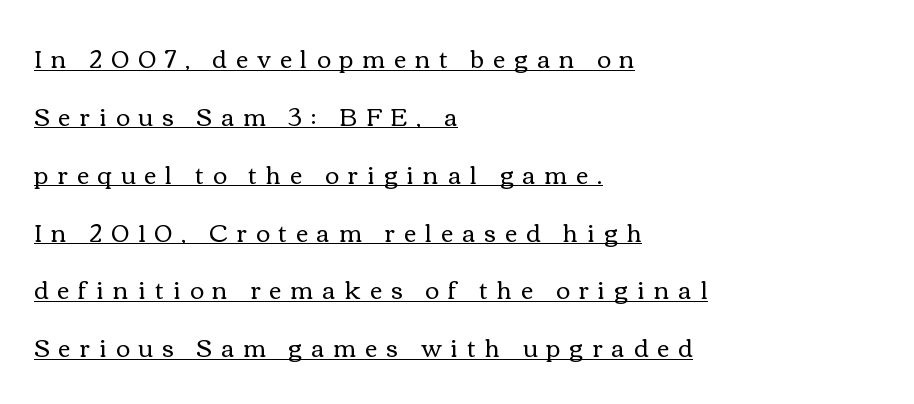
Q: Is the text bold? A: No.
Q: Is the text italic (slanted)? A: No, it is upright.
Q: Is the text underlined? A: Yes.
Q: How is the paragraph aligned? A: Left-aligned.
Q: Is the spacing between letters normal or unusually wide? A: Unusually wide.
Q: Is the spacing between lines tight, normal or loose? A: Loose.
